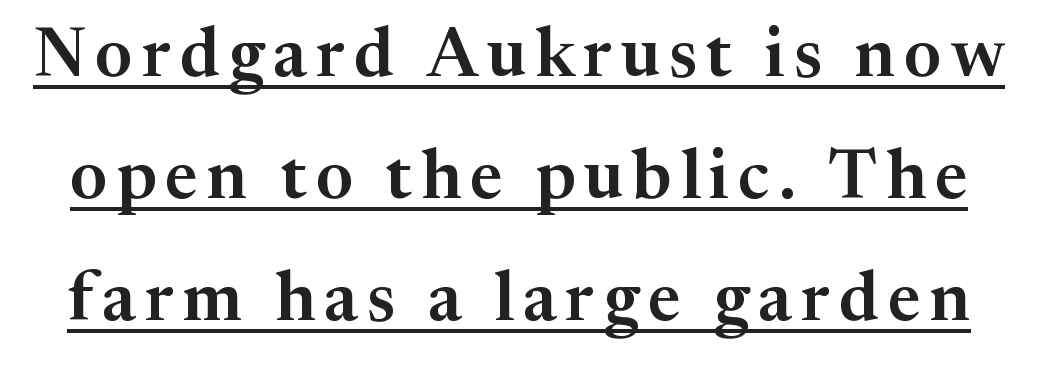
{"serif": "yes", "italic": "no", "width": "normal", "stroke_contrast": "medium", "x_height": "medium", "monospaced": "no", "underline": "yes", "line_spacing_ratio": 1.77, "glyph_px": 69}
